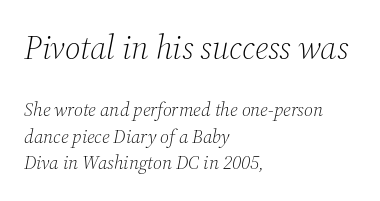
{"serif": "yes", "italic": "yes", "lean": "right", "slant_degrees": 12, "bold": "no", "weight": "light", "width": "normal", "stroke_contrast": "medium", "x_height": "medium", "monospaced": "no", "underline": "no", "align": "left", "line_spacing": "normal", "line_spacing_ratio": 1.39, "letter_spacing": "normal", "letter_spacing_em": 0.0, "larger_block": "first", "size_ratio": 1.74, "glyph_px": 33}
